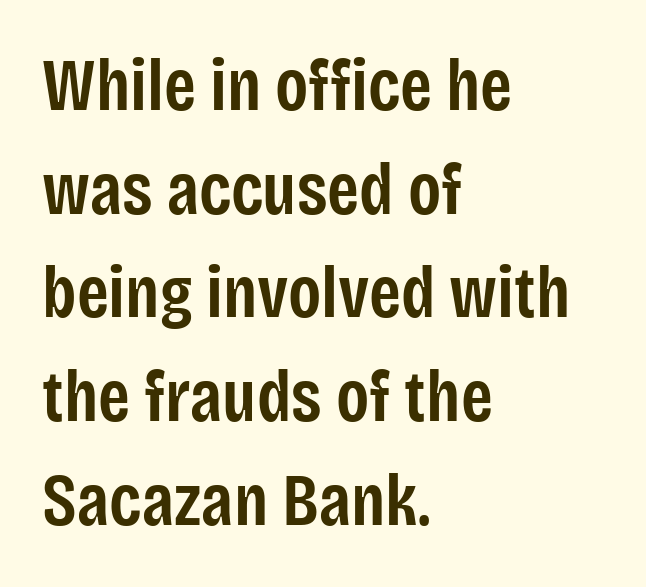
{"serif": "no", "italic": "no", "bold": "semi", "weight": "semibold", "width": "condensed", "stroke_contrast": "low", "x_height": "large", "monospaced": "no", "underline": "no", "align": "left", "line_spacing": "normal", "line_spacing_ratio": 1.42, "letter_spacing": "normal", "letter_spacing_em": 0.0, "glyph_px": 73}
